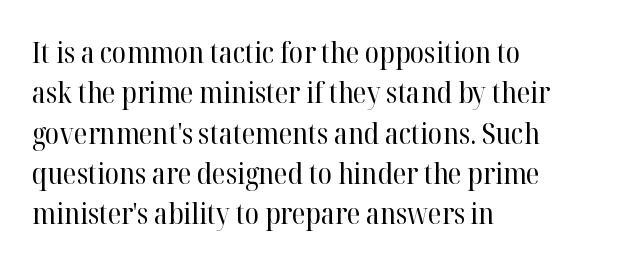
{"serif": "yes", "italic": "no", "bold": "no", "weight": "regular", "width": "normal", "stroke_contrast": "high", "x_height": "medium", "monospaced": "no", "underline": "no", "align": "left", "line_spacing": "normal", "line_spacing_ratio": 1.39, "letter_spacing": "normal", "letter_spacing_em": 0.0, "glyph_px": 29}
